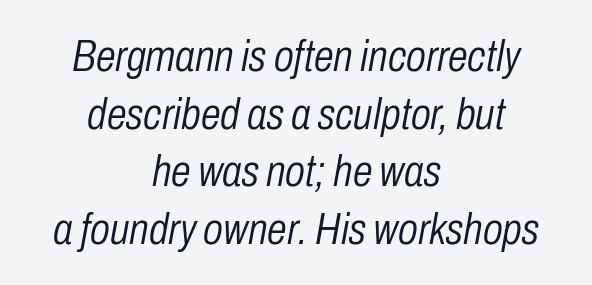
The image shows 45 px light, condensed type, italic (leaning right); set centered, normal line spacing (1.28x), normal letter spacing, not underlined; low stroke contrast and a medium x-height.
